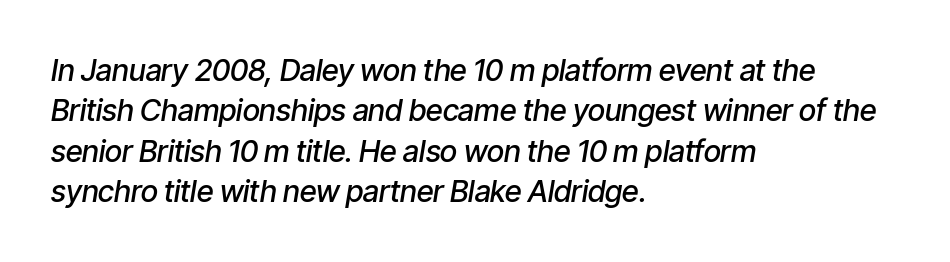
Q: Is the text bold? A: Semi-bold.
Q: Is the text italic (slanted)? A: Yes, it leans right by about 9 degrees.
Q: Is the text underlined? A: No.
Q: How is the paragraph aligned? A: Left-aligned.
Q: Is the spacing between letters normal or unusually wide? A: Normal.
Q: Is the spacing between lines tight, normal or loose? A: Normal.
Q: Width (condensed, normal, or wide)? A: Condensed.
Q: Stroke contrast? A: Low.
Q: x-height? A: Medium.
Q: Monospaced? A: No.
